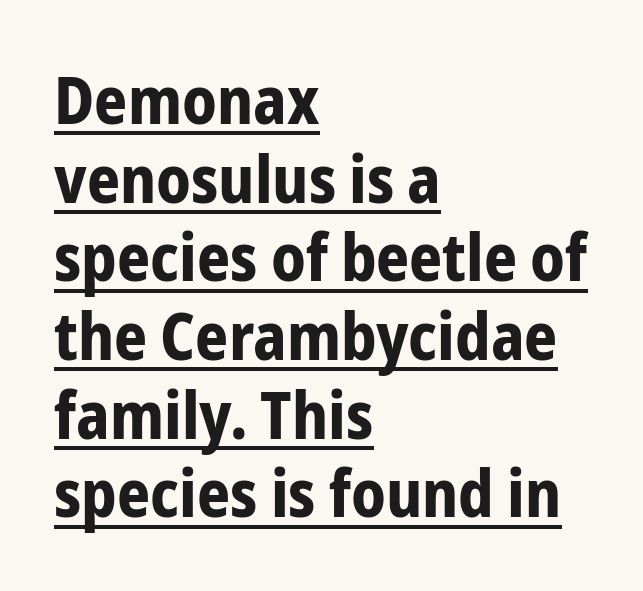
{"serif": "no", "italic": "no", "bold": "yes", "weight": "bold", "width": "condensed", "stroke_contrast": "low", "x_height": "medium", "monospaced": "no", "underline": "yes", "align": "left", "line_spacing_ratio": 1.21, "letter_spacing": "normal", "letter_spacing_em": 0.0, "glyph_px": 65}
